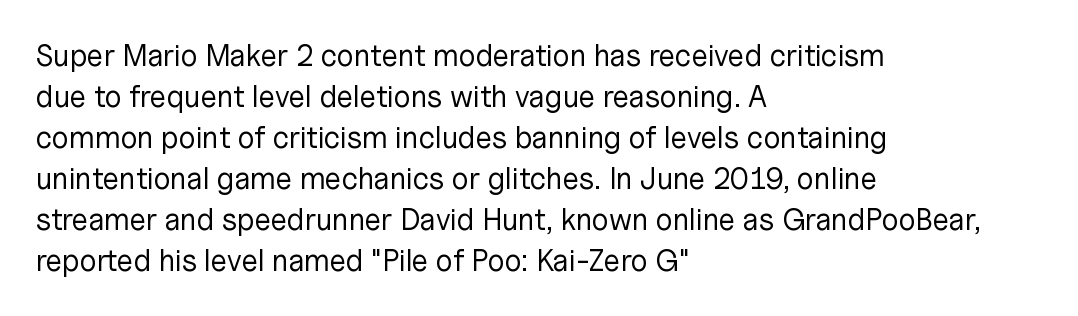
{"serif": "no", "italic": "no", "bold": "no", "weight": "regular", "width": "normal", "stroke_contrast": "low", "x_height": "medium", "monospaced": "no", "underline": "no", "align": "left", "line_spacing": "normal", "line_spacing_ratio": 1.37, "letter_spacing": "normal", "letter_spacing_em": 0.0, "glyph_px": 30}
